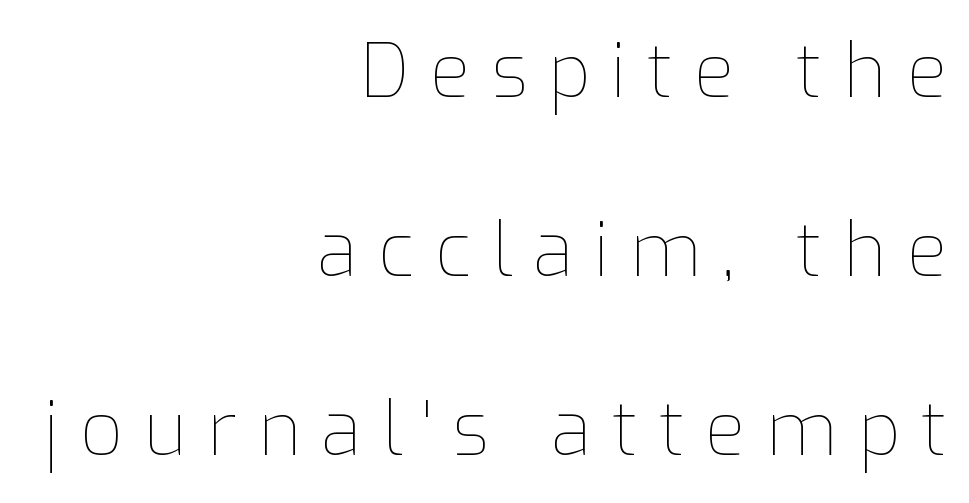
Q: Is the text bold? A: No.
Q: Is the text italic (slanted)? A: No, it is upright.
Q: Is the text underlined? A: No.
Q: How is the paragraph aligned? A: Right-aligned.
Q: Is the spacing between letters normal or unusually wide? A: Unusually wide.
Q: Is the spacing between lines tight, normal or loose? A: Loose.
Q: Width (condensed, normal, or wide)? A: Normal.
Q: Stroke contrast? A: Low.
Q: x-height? A: Medium.
Q: Monospaced? A: No.
